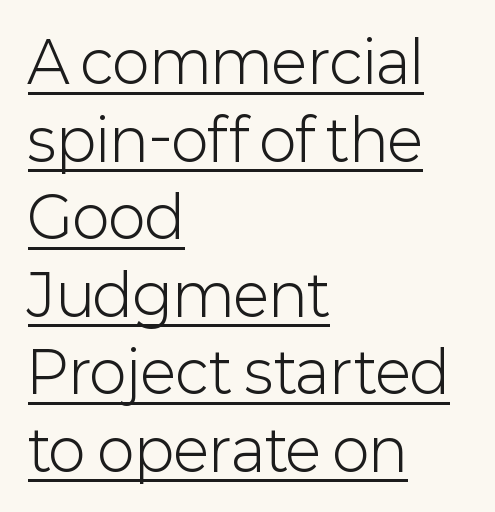
Stroke mass is kept to a normal reading level or below. Check the space under the baseline: a stroke is drawn there. Regular leading. In CSS terms this would be text-align: left.
